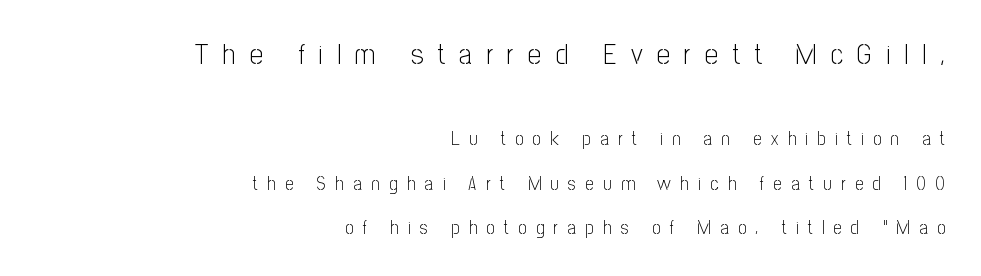
Q: Is the text bold? A: No.
Q: Is the text italic (slanted)? A: No, it is upright.
Q: Is the typeface a serif or a sans-serif typeface? A: Sans-serif.
Q: Is the text underlined? A: No.
Q: How is the paragraph aligned? A: Right-aligned.
Q: Is the spacing between letters normal or unusually wide? A: Unusually wide.
Q: Is the spacing between lines tight, normal or loose? A: Loose.
Q: Which block of text is set in a larger size, the first (top) or the second (bottom)? A: The first (top) one.
Q: Width (condensed, normal, or wide)? A: Condensed.
Q: Stroke contrast? A: Low.
Q: x-height? A: Medium.
Q: Monospaced? A: No.
